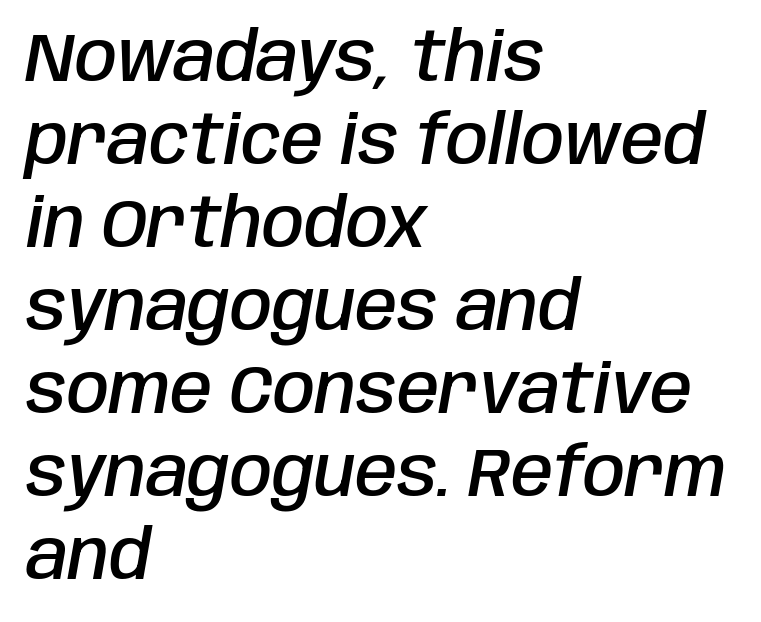
Looks like regular typesetting: each glyph gets only the width it needs. The words here are not underlined. What weight is shown? A semibold, between regular and bold. How are the letters spaced? Ordinarily, with no added tracking. It's the slanting kind of type. Does the copy run flush right? No — it runs flush left.
